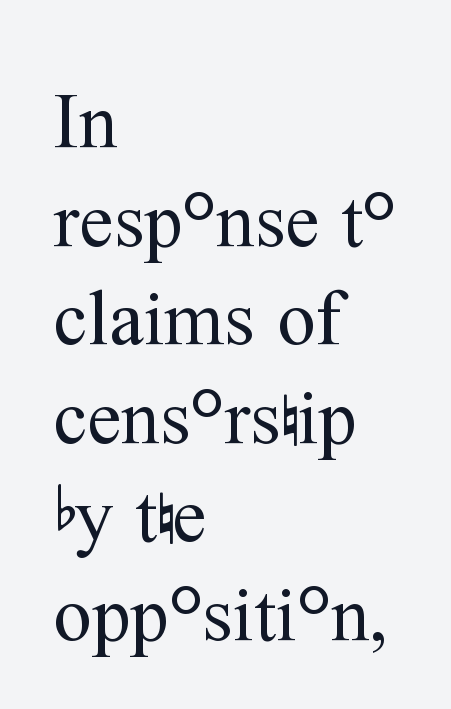
Q: Is the text bold? A: No.
Q: Is the text italic (slanted)? A: No, it is upright.
Q: Is the typeface a serif or a sans-serif typeface? A: Serif.
Q: Is the text underlined? A: No.
Q: How is the paragraph aligned? A: Left-aligned.
Q: Is the spacing between letters normal or unusually wide? A: Normal.
Q: Is the spacing between lines tight, normal or loose? A: Normal.
Q: Width (condensed, normal, or wide)? A: Normal.
Q: Stroke contrast? A: Medium.
Q: x-height? A: Medium.
Q: Monospaced? A: No.
